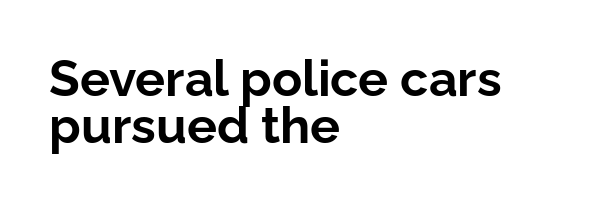
Q: Is the text bold? A: Yes.
Q: Is the text italic (slanted)? A: No, it is upright.
Q: Is the typeface a serif or a sans-serif typeface? A: Sans-serif.
Q: Is the text underlined? A: No.
Q: How is the paragraph aligned? A: Left-aligned.
Q: Is the spacing between letters normal or unusually wide? A: Normal.
Q: Is the spacing between lines tight, normal or loose? A: Tight.
Q: Width (condensed, normal, or wide)? A: Normal.
Q: Stroke contrast? A: Low.
Q: x-height? A: Medium.
Q: Monospaced? A: No.
